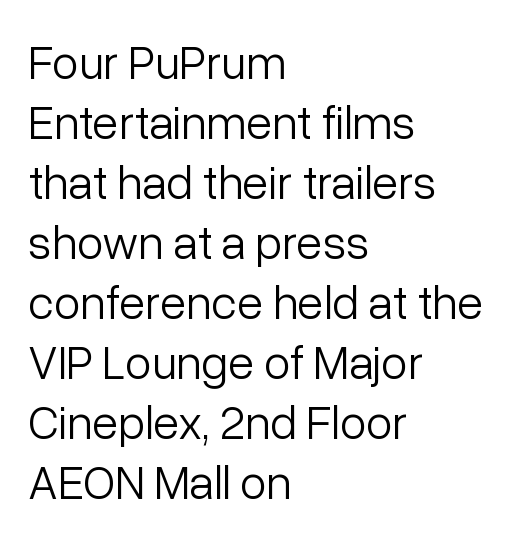
The image shows 48 px light sans-serif type, upright; set left-aligned, normal line spacing (1.25x), normal letter spacing, not underlined; low stroke contrast and a medium x-height.
